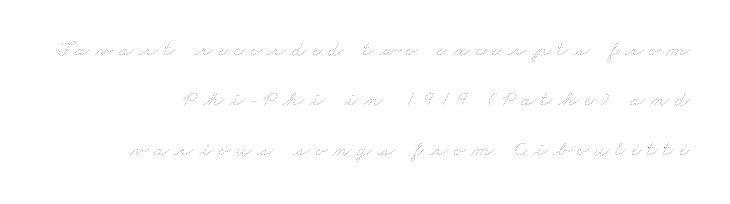
{"bold": "no", "underline": "no", "align": "right", "line_spacing": "loose", "line_spacing_ratio": 2.28, "letter_spacing": "wide", "letter_spacing_em": 0.24, "glyph_px": 22}
